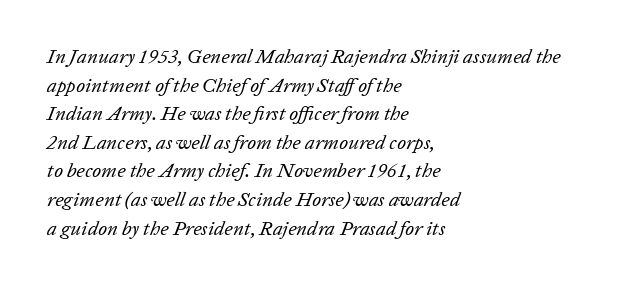
Descenders hang freely into open space. This rendering leaves character spacing at its baseline value. Horizontally, the lines are justified to the leading edge only. This sample uses an oblique cut, with every glyph tilted off the vertical. The passage shown stacks its lines at a standard gap. Think standard paragraph weight, or any step lighter than that.
